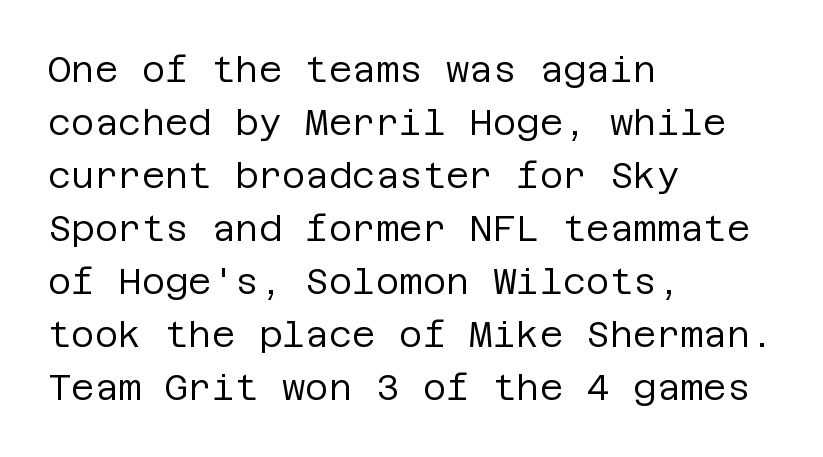
The image shows 36 px regular-weight sans-serif type, upright; set left-aligned, normal line spacing (1.47x), normal letter spacing, not underlined; low stroke contrast and a large x-height.
